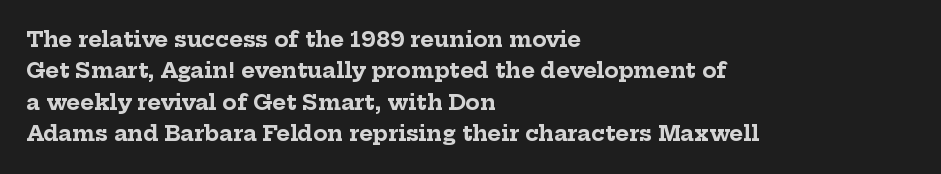
Q: Is the text bold? A: Yes.
Q: Is the text italic (slanted)? A: No, it is upright.
Q: Is the text underlined? A: No.
Q: How is the paragraph aligned? A: Left-aligned.
Q: Is the spacing between letters normal or unusually wide? A: Normal.
Q: Is the spacing between lines tight, normal or loose? A: Normal.
